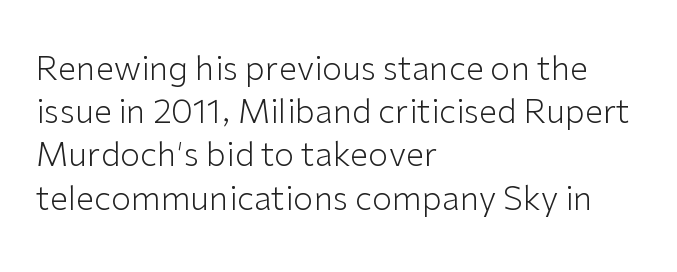
{"serif": "no", "italic": "no", "bold": "no", "weight": "light", "width": "normal", "stroke_contrast": "low", "x_height": "medium", "monospaced": "no", "underline": "no", "align": "left", "line_spacing": "normal", "line_spacing_ratio": 1.31, "letter_spacing": "normal", "letter_spacing_em": 0.0, "glyph_px": 33}
